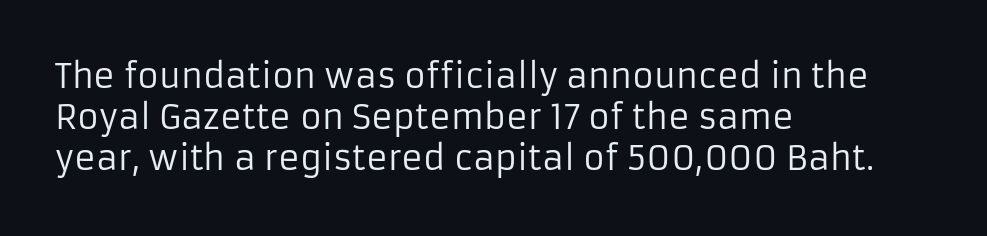
The image shows 33 px regular-weight sans-serif type, upright; set left-aligned, normal line spacing (1.25x), normal letter spacing, not underlined; low stroke contrast and a medium x-height.
